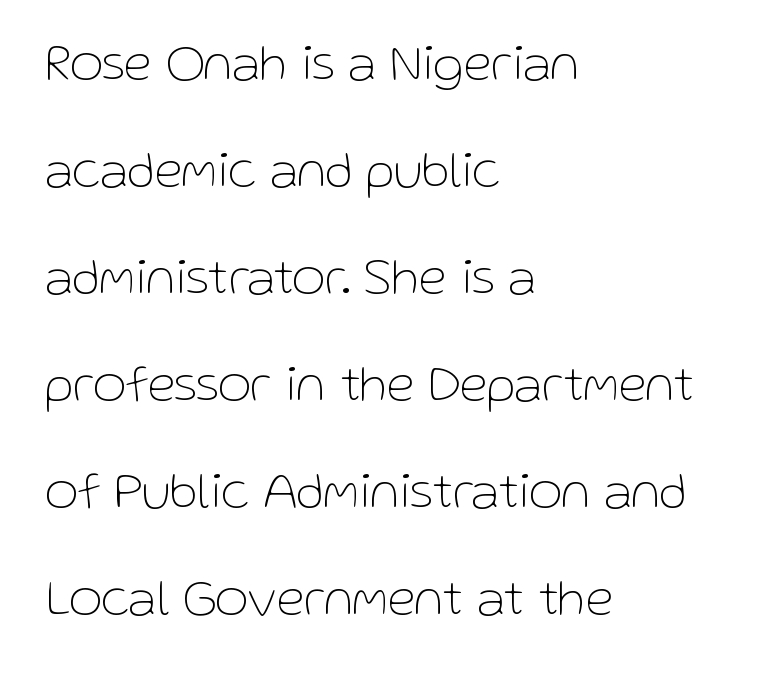
The image shows 51 px thin sans-serif type, upright; set left-aligned, loose line spacing (2.1x), normal letter spacing, not underlined; low stroke contrast and a medium x-height.
